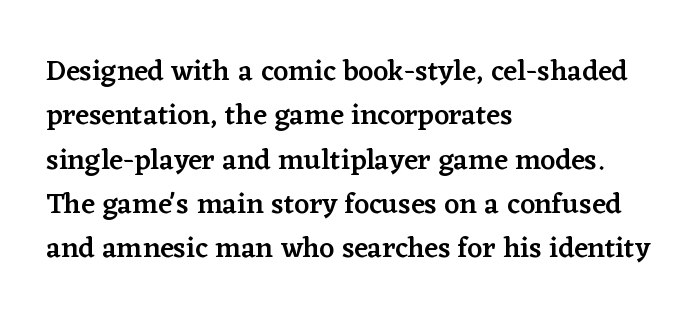
Here the glyphs are tracked normally, forming tight word shapes. Is there much room between lines? A standard amount, neither cramped nor airy. The passage shown is typed in a proportional face where columns would drift. A roman cut, with each character standing at attention.
